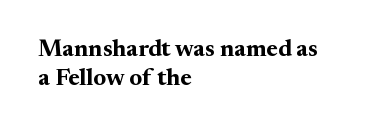
No word sits above an underline. The face used here is rendered with its standard letterfit. Does the lettering tilt? It doesn't — this is upright. Typesetter's note: full bold, strokes at maximum text heaviness. Short and long lines alike share a common starting point at left.
